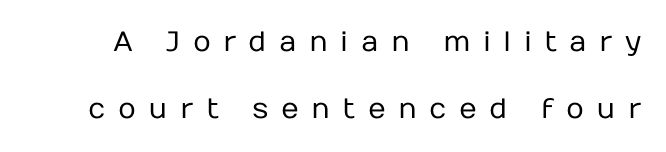
A typesetter would call this proportional, since set widths differ per character. Font category for this specimen: sans-serif. Caption: face not bold, strokes unweighted. Italic? Not at all — the glyphs are vertical. The tracking reads as deliberately expanded to a designer's eye.
